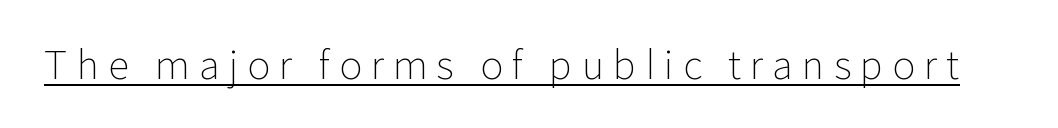
{"serif": "no", "italic": "no", "bold": "no", "weight": "light", "width": "normal", "stroke_contrast": "low", "x_height": "medium", "monospaced": "no", "underline": "yes", "letter_spacing": "wide", "letter_spacing_em": 0.23, "glyph_px": 39}
